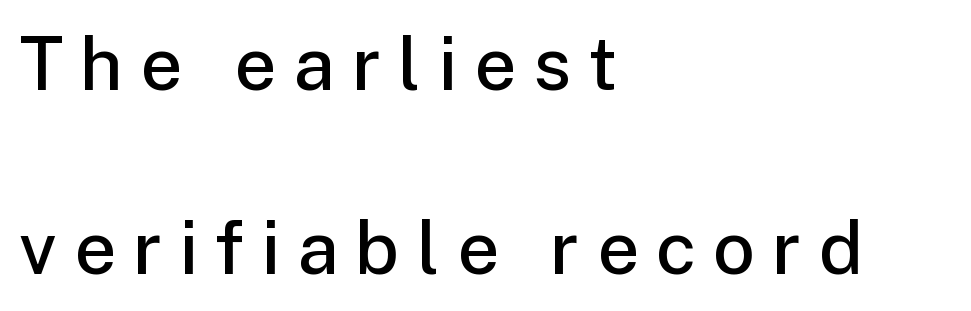
{"serif": "no", "italic": "no", "bold": "semi", "weight": "semibold", "width": "normal", "stroke_contrast": "low", "x_height": "medium", "monospaced": "no", "underline": "no", "align": "left", "line_spacing": "loose", "line_spacing_ratio": 2.49, "letter_spacing": "wide", "letter_spacing_em": 0.23, "glyph_px": 74}
